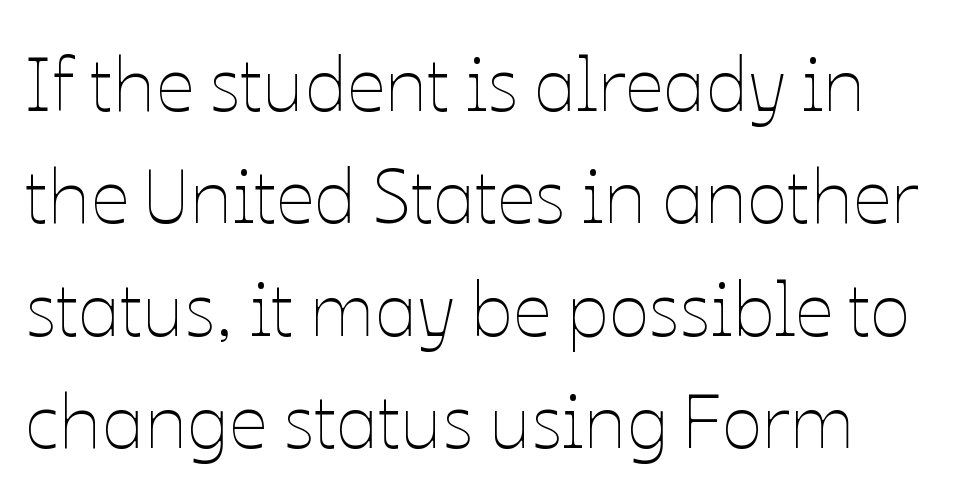
The image shows 76 px thin type, upright; set normal line spacing (1.48x), normal letter spacing, not underlined; low stroke contrast and a medium x-height.
